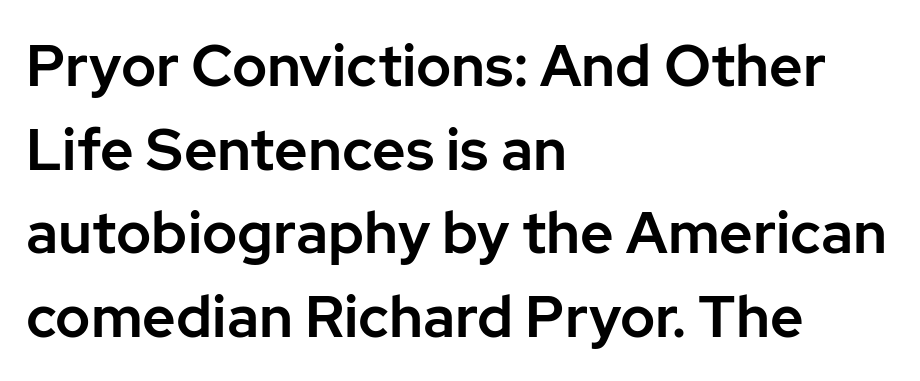
{"serif": "no", "italic": "no", "width": "normal", "stroke_contrast": "low", "x_height": "medium", "monospaced": "no", "underline": "no", "align": "left", "line_spacing": "normal", "line_spacing_ratio": 1.44, "letter_spacing": "normal", "letter_spacing_em": 0.0, "glyph_px": 58}
